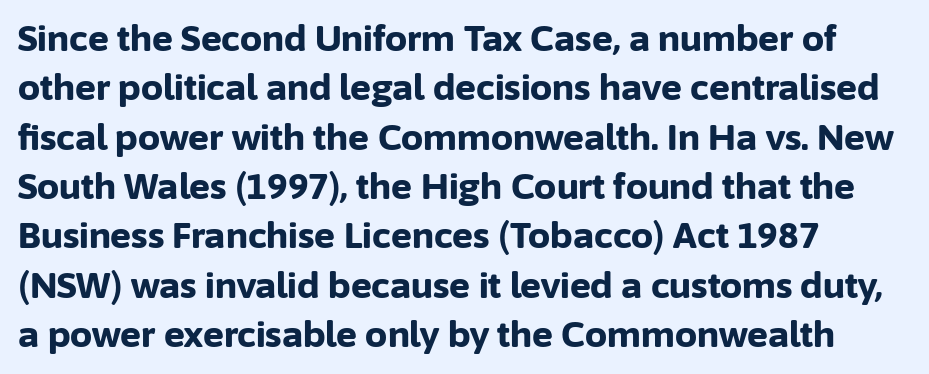
The image shows 35 px bold sans-serif type, upright; set left-aligned, normal line spacing (1.41x), normal letter spacing, not underlined; low stroke contrast and a medium x-height.
